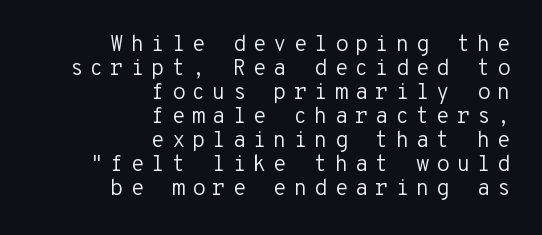
A roman cut, with each character standing at attention. Is there much room between lines? No — they nearly touch. Does extra space separate the letters? Yes, quite a lot of it. The space beneath each line is pristine and unruled. The rendering anchors every line to the right-hand side. Weight: in the light-to-regular range.
